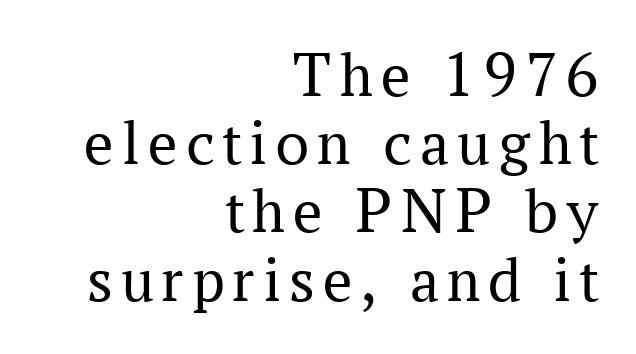
The image shows 65 px regular-weight serif type, upright; set right-aligned, tight line spacing (1.05x), not underlined; medium stroke contrast and a medium x-height.
